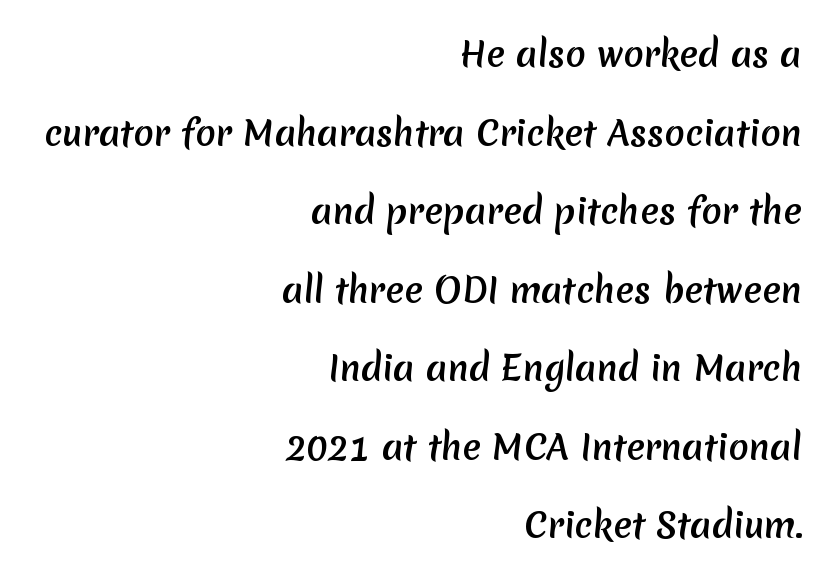
Q: Is the typeface a serif or a sans-serif typeface? A: Sans-serif.
Q: Is the text underlined? A: No.
Q: How is the paragraph aligned? A: Right-aligned.
Q: Is the spacing between letters normal or unusually wide? A: Normal.
Q: Is the spacing between lines tight, normal or loose? A: Loose.
Q: Width (condensed, normal, or wide)? A: Normal.
Q: Stroke contrast? A: Medium.
Q: x-height? A: Medium.
Q: Monospaced? A: No.
